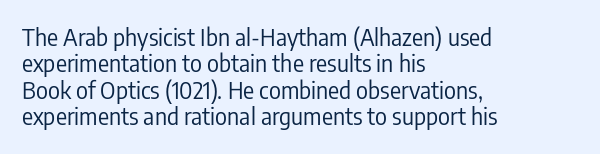
The image shows 23 px text type, upright; set left-aligned, tight line spacing (1.15x), normal letter spacing, not underlined.
